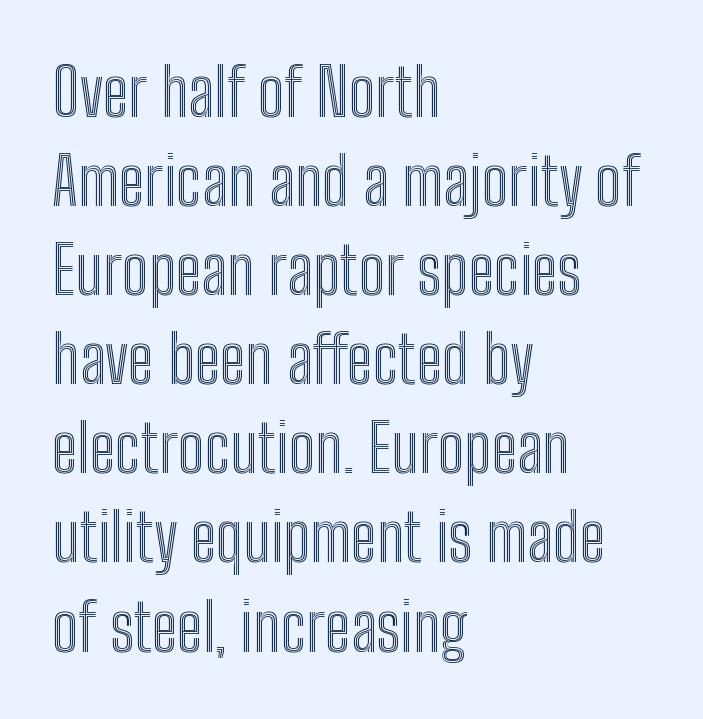
{"italic": "no", "width": "condensed", "x_height": "medium", "monospaced": "no", "underline": "no", "align": "left", "line_spacing": "normal", "line_spacing_ratio": 1.35, "letter_spacing": "normal", "letter_spacing_em": 0.0, "glyph_px": 66}
